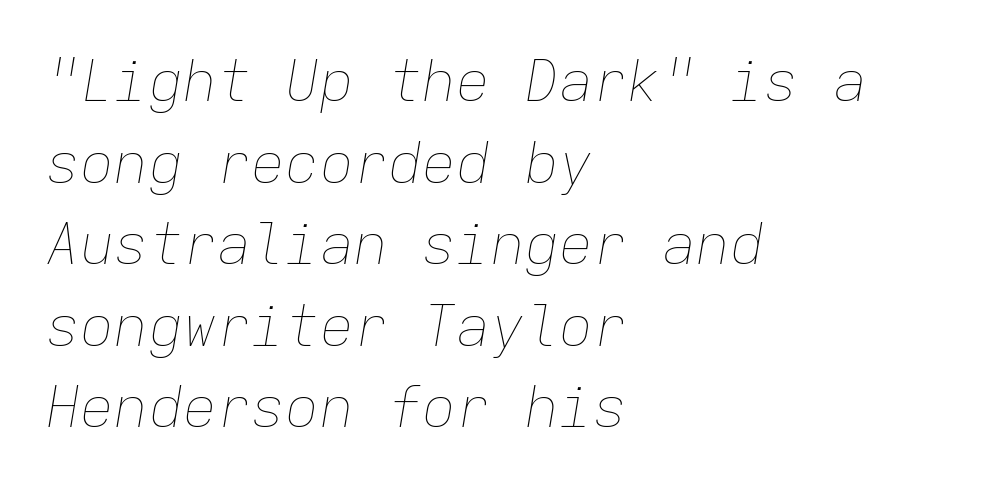
The image shows 57 px thin type, italic (leaning right), monospaced; set left-aligned, normal line spacing (1.43x), normal letter spacing, not underlined; low stroke contrast and a medium x-height.
